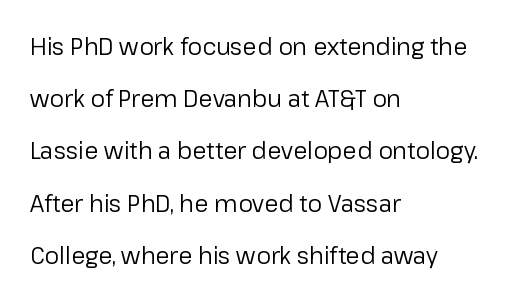
The image shows 23 px text type, upright; set left-aligned, loose line spacing (2.27x), normal letter spacing, not underlined.
